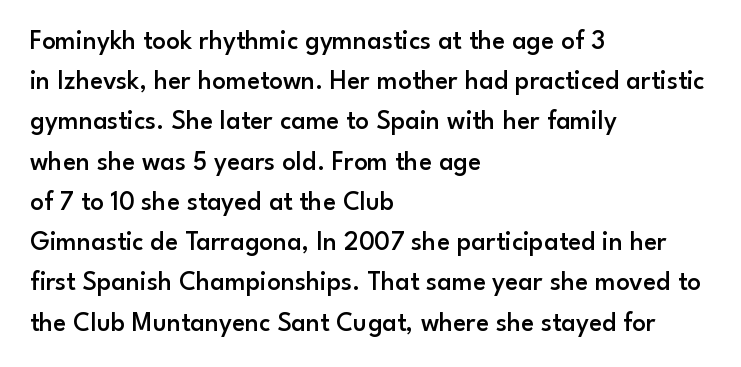
The image shows 27 px text type, upright; set left-aligned, normal line spacing (1.49x), normal letter spacing, not underlined.
